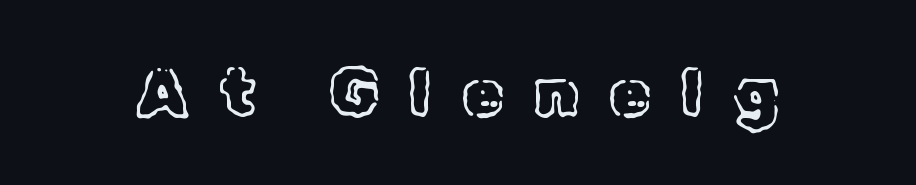
Q: Is the text italic (slanted)? A: No, it is upright.
Q: Is the text underlined? A: No.
Q: Is the spacing between letters normal or unusually wide? A: Unusually wide.
Q: Width (condensed, normal, or wide)? A: Normal.
Q: x-height? A: Medium.
Q: Monospaced? A: No.
